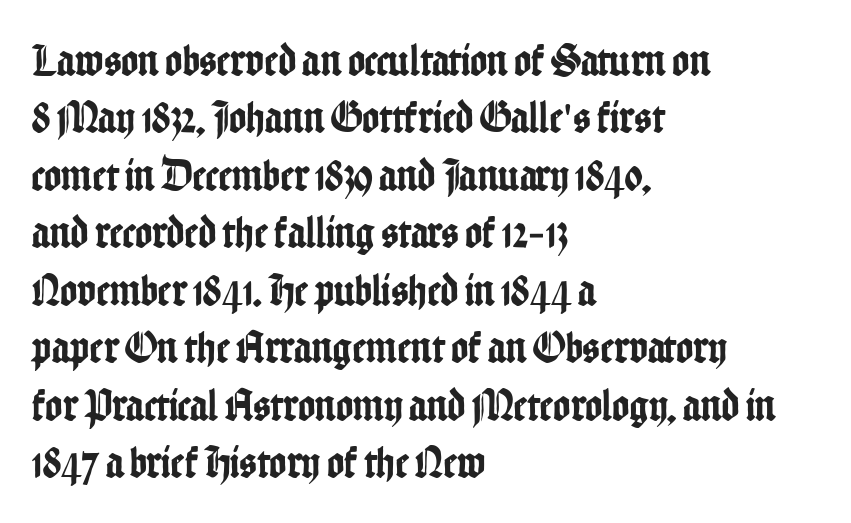
Q: Is the text italic (slanted)? A: No, it is upright.
Q: Is the typeface a serif or a sans-serif typeface? A: Sans-serif.
Q: Is the text underlined? A: No.
Q: How is the paragraph aligned? A: Left-aligned.
Q: Is the spacing between letters normal or unusually wide? A: Normal.
Q: Is the spacing between lines tight, normal or loose? A: Normal.
Q: Width (condensed, normal, or wide)? A: Condensed.
Q: Stroke contrast? A: Low.
Q: x-height? A: Medium.
Q: Monospaced? A: No.
